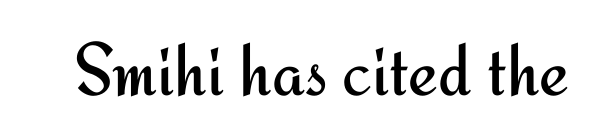
The image shows 75 px regular-weight sans-serif type, upright; set normal letter spacing, not underlined; medium stroke contrast and a small x-height.
